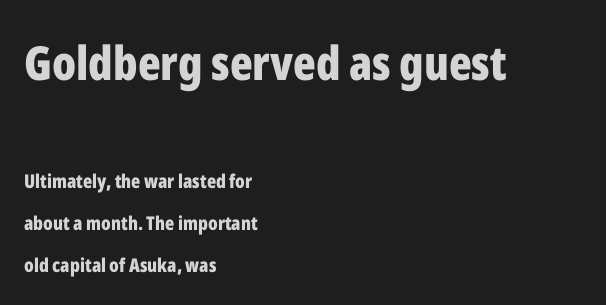
The image shows 47 px bold, condensed sans-serif type, upright; set left-aligned, loose line spacing (2.2x), normal letter spacing, not underlined; the first (top) block is 2.47x larger; low stroke contrast and a medium x-height.
